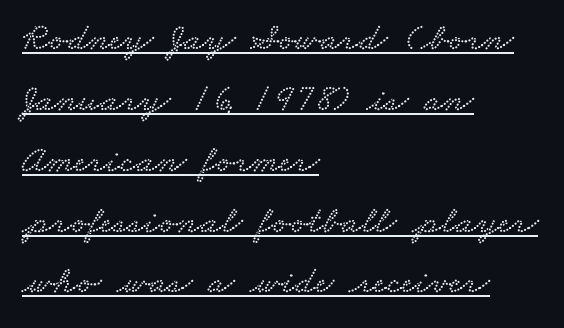
The characters display serif detailing at their extremities. How are the letters spaced? Ordinarily, with no added tracking. Is this a fixed-width face? No — the glyphs have proportional, varying widths. The sample's only ornament is a line tracing under the words.
